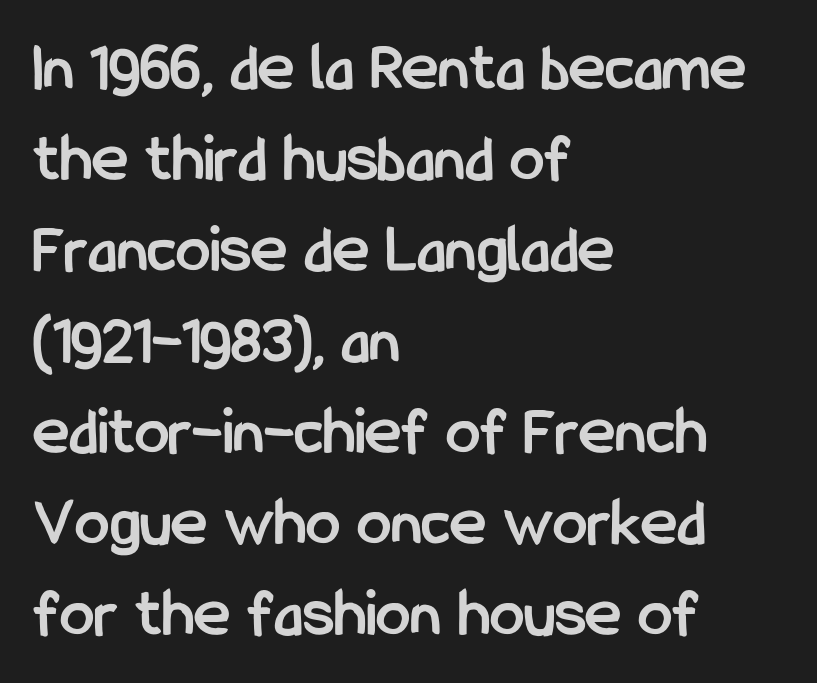
Q: Is the text bold? A: Yes.
Q: Is the text italic (slanted)? A: No, it is upright.
Q: Is the typeface a serif or a sans-serif typeface? A: Sans-serif.
Q: Is the text underlined? A: No.
Q: How is the paragraph aligned? A: Left-aligned.
Q: Is the spacing between letters normal or unusually wide? A: Normal.
Q: Is the spacing between lines tight, normal or loose? A: Normal.
Q: Width (condensed, normal, or wide)? A: Condensed.
Q: Stroke contrast? A: Low.
Q: x-height? A: Medium.
Q: Monospaced? A: No.
